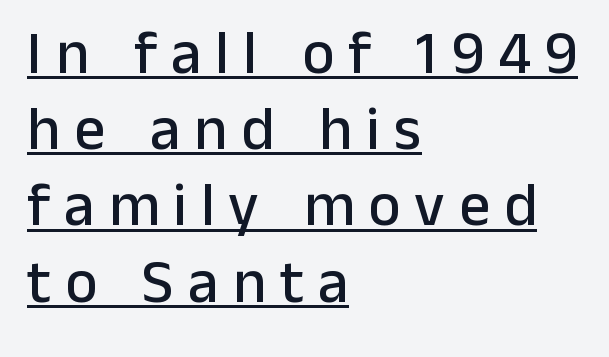
{"serif": "no", "italic": "no", "width": "normal", "stroke_contrast": "low", "x_height": "medium", "monospaced": "no", "underline": "yes", "align": "left", "line_spacing": "normal", "line_spacing_ratio": 1.25, "letter_spacing": "wide", "letter_spacing_em": 0.23, "glyph_px": 61}
